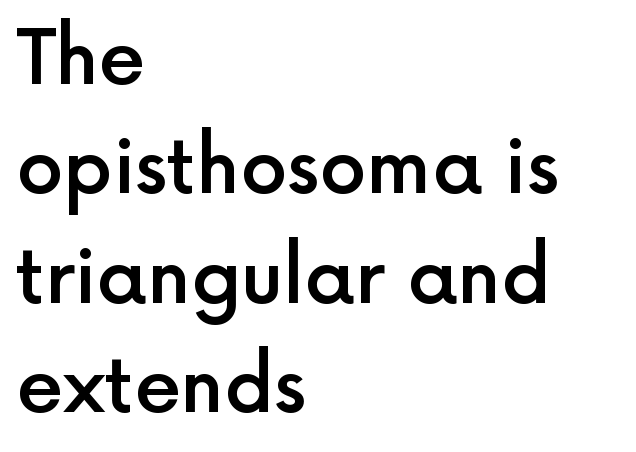
{"serif": "no", "italic": "no", "bold": "semi", "weight": "semibold", "width": "normal", "x_height": "medium", "monospaced": "no", "underline": "no", "align": "left", "line_spacing": "normal", "line_spacing_ratio": 1.46, "letter_spacing": "normal", "letter_spacing_em": 0.0, "glyph_px": 75}
